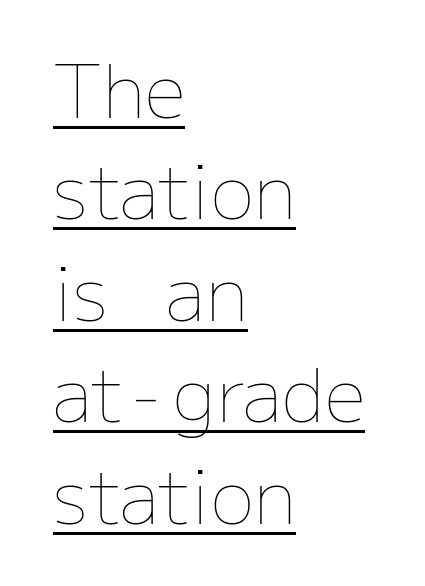
The image shows 73 px thin type, upright; set left-aligned, normal line spacing (1.39x), normal letter spacing, underlined; low stroke contrast and a medium x-height.
